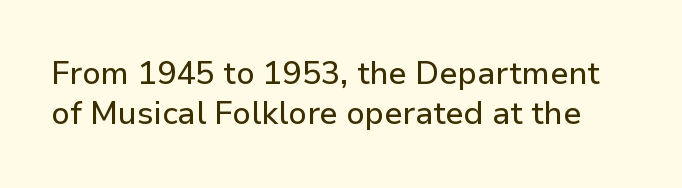
Baseline-to-baseline distance is the conventional proportion of letter height. Has an underline been added? It has not. Posture: upright roman. This sample has the flowing, uneven cadence of proportional lettering. The face used here is a sans, in the tradition of grotesques and geometrics.
